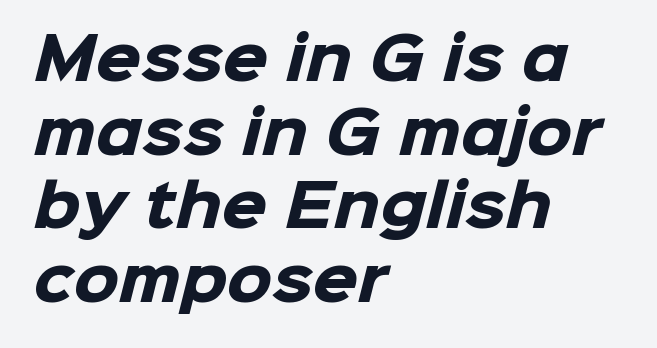
Rows of type keep a routine distance in the vertical direction. Unmarked baselines from the first word to the last. The characters display no serif detailing; their extremities are plain. There is no visible air inserted between adjacent glyphs.
